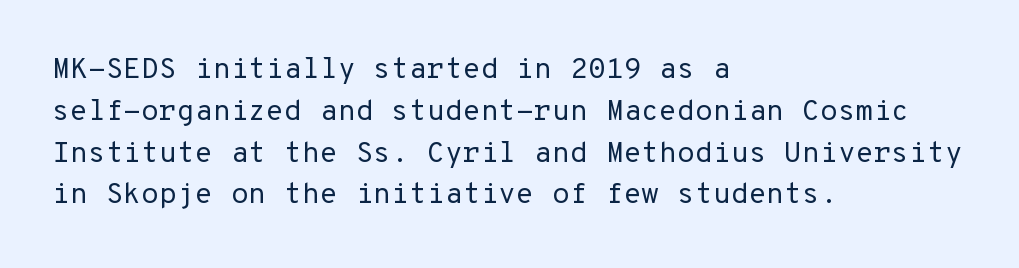
The font's upright variant was chosen for this text. Between one letter and the next there's only the usual sliver of space. No chunkiness to these letters — they're not bold. One glance says typical: line gaps are just what's usual. These lines are rendered in a fixed-pitch font. Font category for this specimen: sans-serif.
